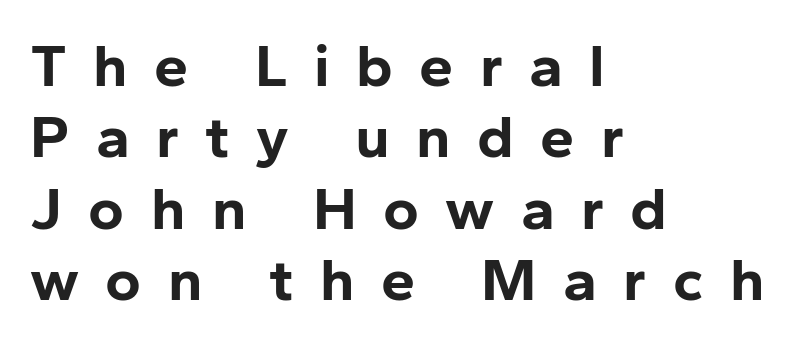
The image shows 61 px bold sans-serif type, upright; set left-aligned, line spacing 1.17x, unusually wide letter spacing (+0.43 em), not underlined; low stroke contrast and a medium x-height.
